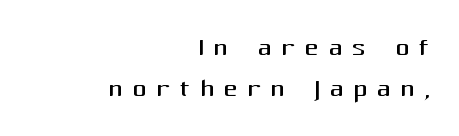
{"serif": "no", "italic": "no", "bold": "no", "weight": "regular", "width": "normal", "stroke_contrast": "medium", "x_height": "medium", "monospaced": "no", "underline": "no", "align": "right", "line_spacing": "tight", "line_spacing_ratio": 1.13, "letter_spacing": "wide", "letter_spacing_em": 0.25, "glyph_px": 36}
